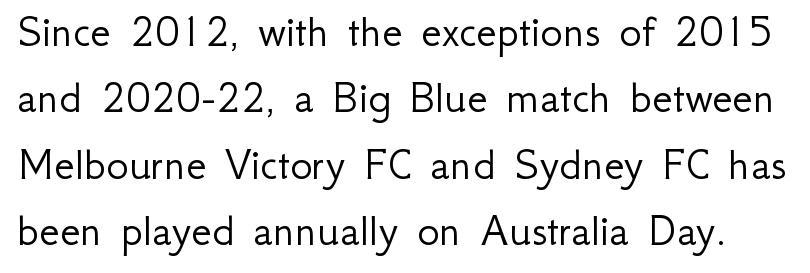
This sample has the flowing, uneven cadence of proportional lettering. Glance below the letters and you will spot only blank space. How are the letters spaced? Ordinarily, with no added tracking. The lines sit at an ordinary, default distance from one another. Is this a sans? Yes — the strokes have no serifs.
